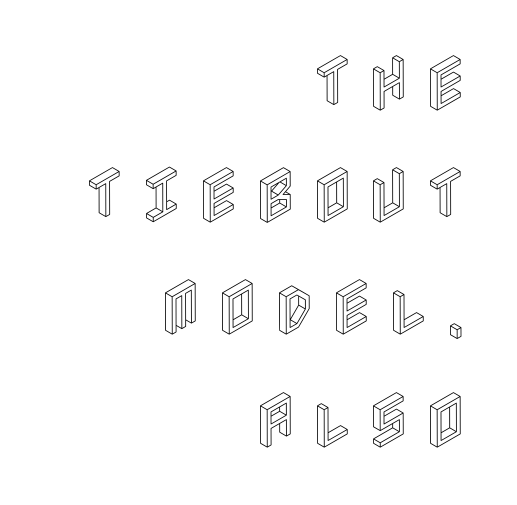
Q: Is the text italic (slanted)? A: No, it is upright.
Q: Is the text underlined? A: No.
Q: How is the paragraph aligned? A: Right-aligned.
Q: Is the spacing between letters normal or unusually wide? A: Unusually wide.
Q: Width (condensed, normal, or wide)? A: Condensed.
Q: x-height? A: Large.
